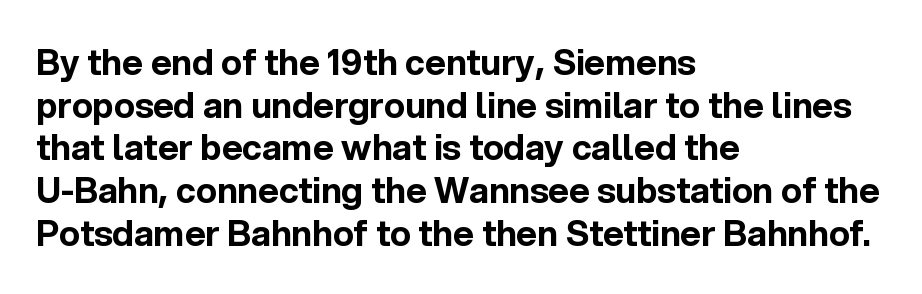
Q: Is the text bold? A: Yes.
Q: Is the text italic (slanted)? A: No, it is upright.
Q: Is the typeface a serif or a sans-serif typeface? A: Sans-serif.
Q: Is the text underlined? A: No.
Q: How is the paragraph aligned? A: Left-aligned.
Q: Is the spacing between letters normal or unusually wide? A: Normal.
Q: Width (condensed, normal, or wide)? A: Normal.
Q: x-height? A: Medium.
Q: Monospaced? A: No.
